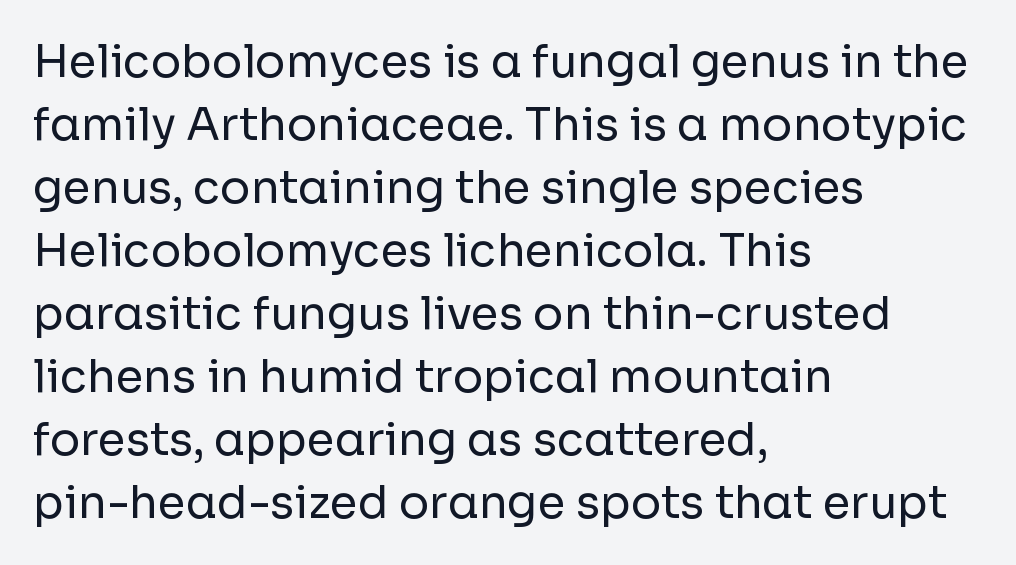
{"serif": "no", "italic": "no", "bold": "no", "weight": "regular", "width": "normal", "stroke_contrast": "low", "x_height": "medium", "monospaced": "no", "underline": "no", "align": "left", "line_spacing": "normal", "line_spacing_ratio": 1.4, "letter_spacing": "normal", "letter_spacing_em": 0.0, "glyph_px": 45}
